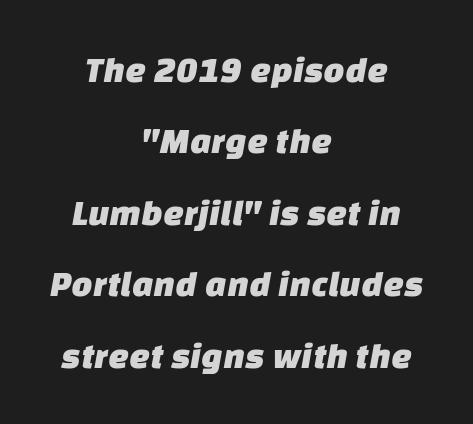
Q: Is the typeface a serif or a sans-serif typeface? A: Sans-serif.
Q: Is the text underlined? A: No.
Q: How is the paragraph aligned? A: Centered.
Q: Is the spacing between letters normal or unusually wide? A: Normal.
Q: Is the spacing between lines tight, normal or loose? A: Loose.
Q: Width (condensed, normal, or wide)? A: Normal.
Q: Stroke contrast? A: Low.
Q: x-height? A: Large.
Q: Monospaced? A: No.
